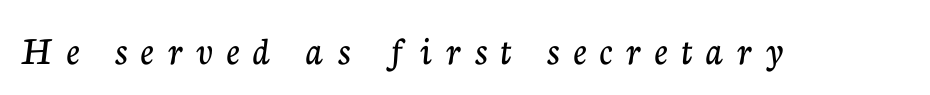
The image shows 41 px serif type; set unusually wide letter spacing (+0.34 em), not underlined; low stroke contrast and a medium x-height.
